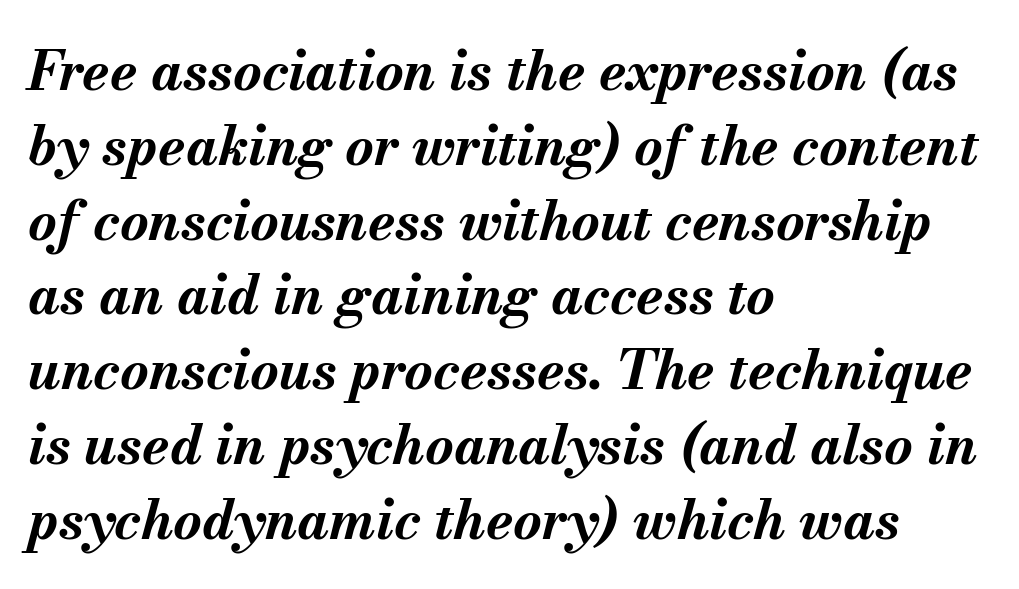
Q: Is the text bold? A: Yes.
Q: Is the text italic (slanted)? A: Yes, it leans right by about 13 degrees.
Q: Is the text underlined? A: No.
Q: How is the paragraph aligned? A: Left-aligned.
Q: Is the spacing between letters normal or unusually wide? A: Normal.
Q: Is the spacing between lines tight, normal or loose? A: Normal.
Q: Width (condensed, normal, or wide)? A: Normal.
Q: Stroke contrast? A: Medium.
Q: x-height? A: Small.
Q: Monospaced? A: No.
